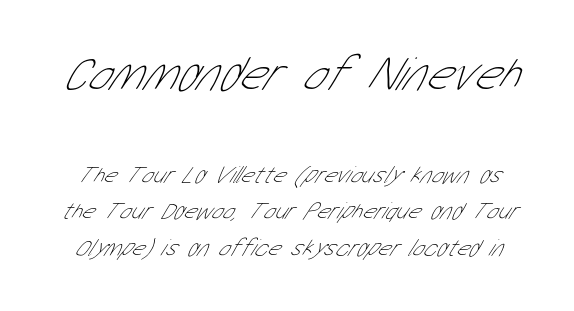
The letters carry no serifs — their stems end cleanly without finishing strokes. You could not count columns in this text — the font is proportionally spaced. Line spacing here is normal. There is no visible air inserted between adjacent glyphs. Is this a heavy cut? Hardly; it is regular or lighter.
